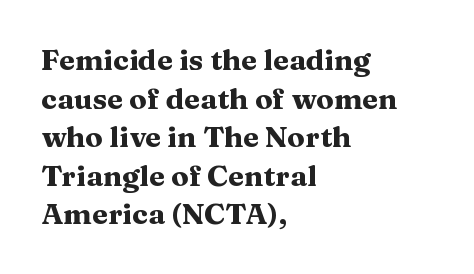
Q: Is the text bold? A: Yes.
Q: Is the text italic (slanted)? A: No, it is upright.
Q: Is the typeface a serif or a sans-serif typeface? A: Serif.
Q: Is the text underlined? A: No.
Q: How is the paragraph aligned? A: Left-aligned.
Q: Is the spacing between letters normal or unusually wide? A: Normal.
Q: Is the spacing between lines tight, normal or loose? A: Normal.
Q: Width (condensed, normal, or wide)? A: Wide.
Q: Stroke contrast? A: Medium.
Q: x-height? A: Medium.
Q: Monospaced? A: No.
